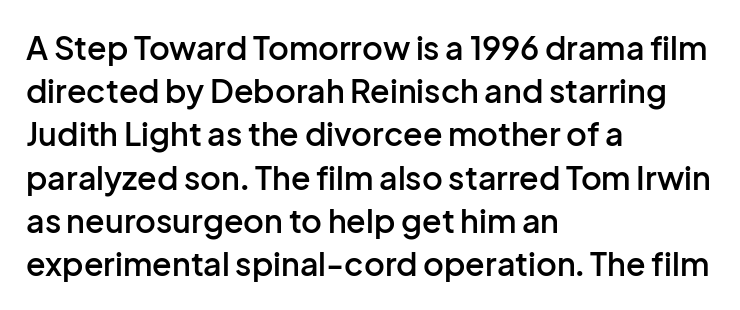
The image shows 32 px semibold sans-serif type, upright; set left-aligned, normal line spacing (1.35x), normal letter spacing, not underlined; low stroke contrast and a medium x-height.
